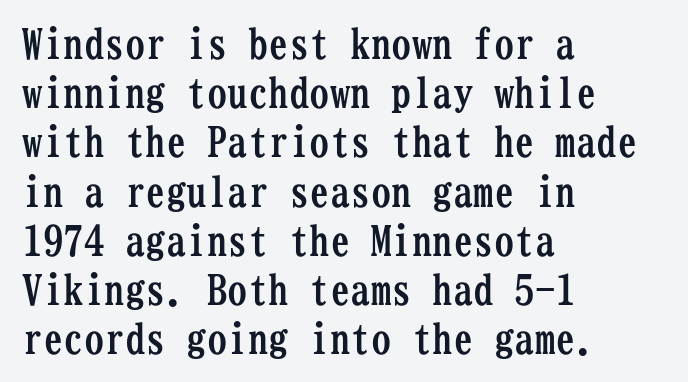
{"serif": "yes", "italic": "no", "bold": "yes", "weight": "semibold", "width": "condensed", "stroke_contrast": "low", "x_height": "medium", "monospaced": "yes", "underline": "no", "align": "left", "line_spacing_ratio": 1.2, "letter_spacing": "normal", "letter_spacing_em": 0.0, "glyph_px": 41}
